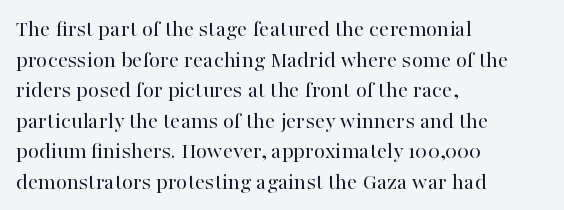
The image shows 23 px text type, upright; set left-aligned, normal line spacing (1.33x), normal letter spacing, not underlined.
